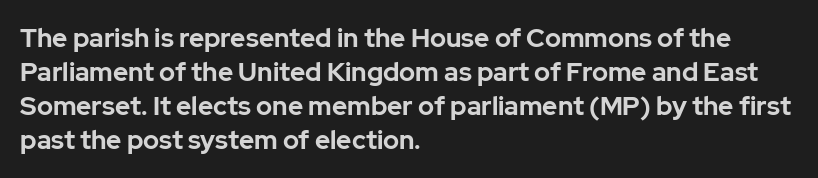
Q: Is the text bold? A: Yes.
Q: Is the text italic (slanted)? A: No, it is upright.
Q: Is the text underlined? A: No.
Q: How is the paragraph aligned? A: Left-aligned.
Q: Is the spacing between letters normal or unusually wide? A: Normal.
Q: Is the spacing between lines tight, normal or loose? A: Normal.
